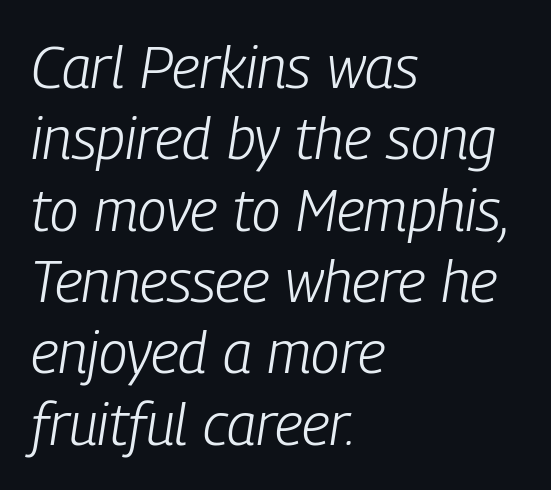
Compared with ordinary roman type, these characters are visibly tilted. The space beneath each line is pristine and unruled. Counters stay open thanks to moderate or lighter strokes. Short and long lines alike share a common starting point at left.
